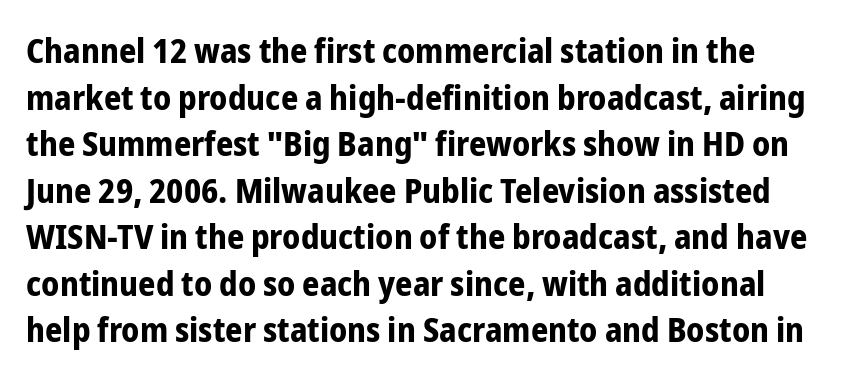
Looks like regular typesetting: each glyph gets only the width it needs. Decoration check: the copy has no underline. The font family rendered here belongs to the sans-serif group. Heft: maximum for text — a bold. A roman cut, with each character standing at attention. The vertical gap from one line to the next is medium.
